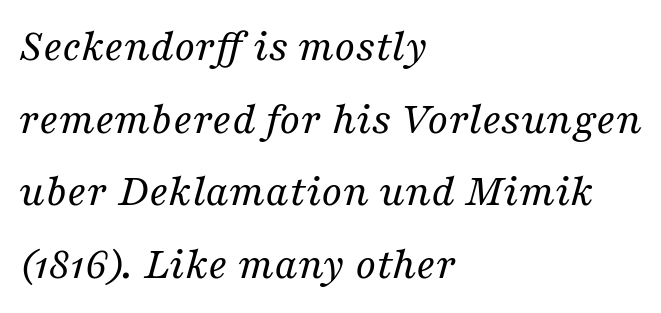
The image shows 46 px regular-weight serif type, italic (leaning right); set left-aligned, normal line spacing (1.58x), normal letter spacing, not underlined; medium stroke contrast and a medium x-height.
